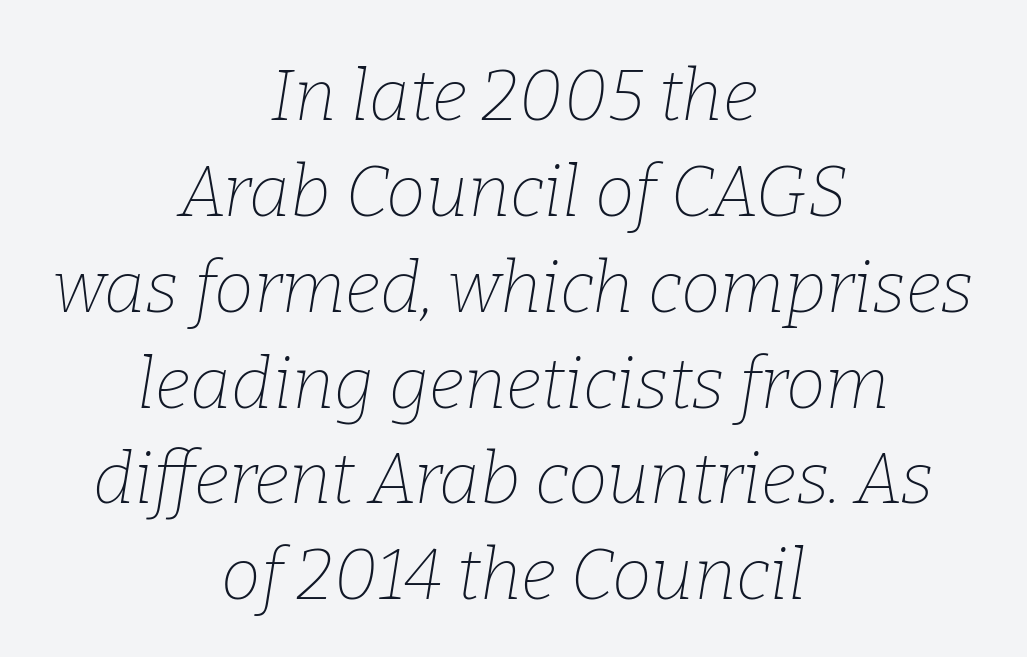
Q: Is the text bold? A: No.
Q: Is the text italic (slanted)? A: Yes, it leans right by about 9 degrees.
Q: Is the typeface a serif or a sans-serif typeface? A: Serif.
Q: Is the text underlined? A: No.
Q: How is the paragraph aligned? A: Centered.
Q: Is the spacing between letters normal or unusually wide? A: Normal.
Q: Is the spacing between lines tight, normal or loose? A: Normal.
Q: Width (condensed, normal, or wide)? A: Normal.
Q: Stroke contrast? A: Low.
Q: x-height? A: Medium.
Q: Monospaced? A: No.
